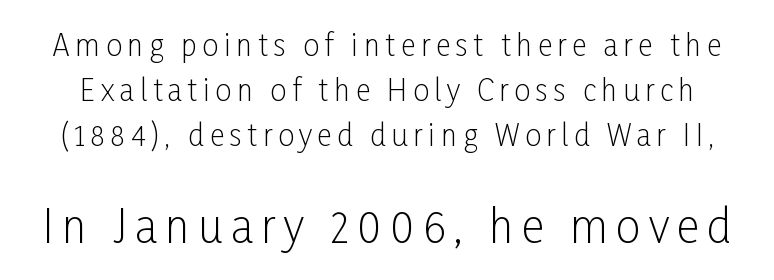
The image shows 44 px light, condensed sans-serif type, upright; set normal line spacing (1.56x), not underlined; the second (bottom) block is 1.52x larger; low stroke contrast and a medium x-height.
